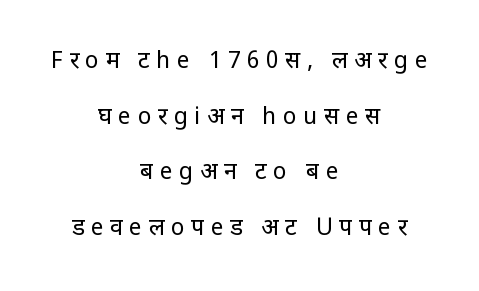
The image shows 23 px text type, upright; set centered, loose line spacing (2.42x), unusually wide letter spacing (+0.28 em), not underlined.
